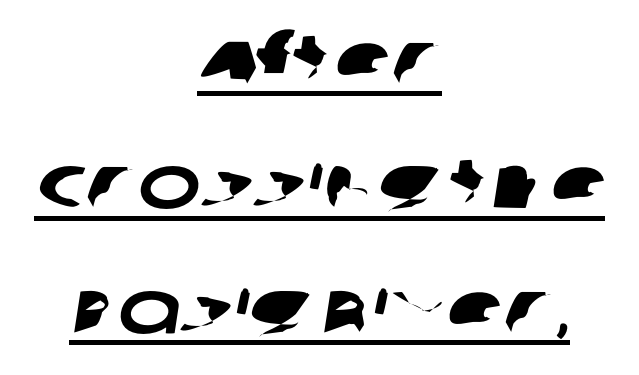
Q: Is the typeface a serif or a sans-serif typeface? A: Sans-serif.
Q: Is the text underlined? A: Yes.
Q: How is the paragraph aligned? A: Centered.
Q: Is the spacing between letters normal or unusually wide? A: Normal.
Q: Is the spacing between lines tight, normal or loose? A: Normal.
Q: Width (condensed, normal, or wide)? A: Wide.
Q: Stroke contrast? A: Low.
Q: x-height? A: Large.
Q: Monospaced? A: No.
